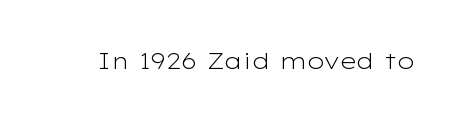
Q: Is the text bold? A: No.
Q: Is the text italic (slanted)? A: No, it is upright.
Q: Is the text underlined? A: No.
Q: Is the spacing between letters normal or unusually wide? A: Normal.
